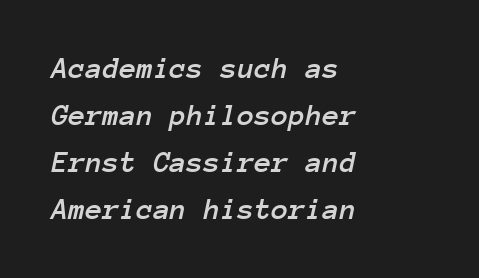
{"italic": "yes", "lean": "right", "slant_degrees": 12, "width": "normal", "stroke_contrast": "low", "x_height": "medium", "monospaced": "yes", "underline": "no", "align": "left", "line_spacing": "normal", "line_spacing_ratio": 1.52, "letter_spacing": "normal", "letter_spacing_em": 0.0, "glyph_px": 31}
